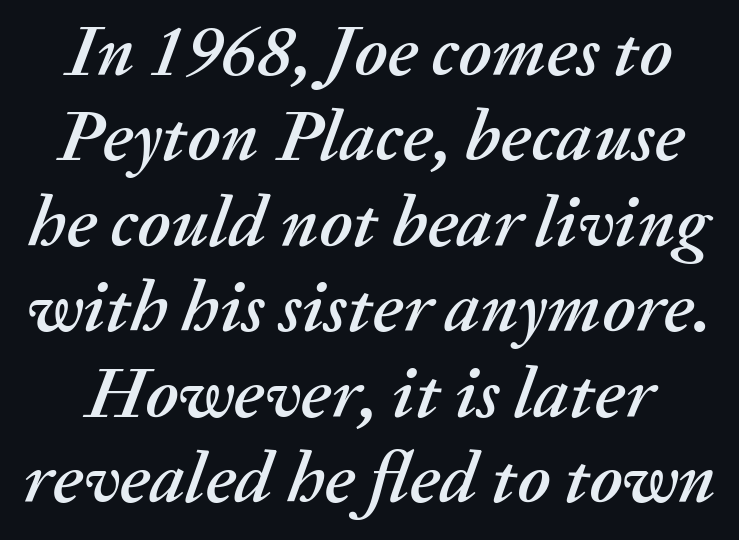
Q: Is the text italic (slanted)? A: Yes, it leans right by about 20 degrees.
Q: Is the text underlined? A: No.
Q: Is the spacing between letters normal or unusually wide? A: Normal.
Q: Width (condensed, normal, or wide)? A: Normal.
Q: Stroke contrast? A: Medium.
Q: x-height? A: Medium.
Q: Monospaced? A: No.
